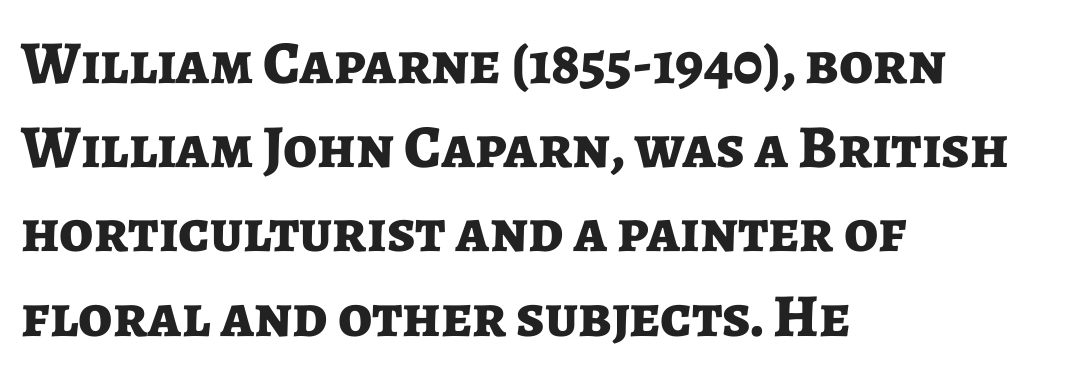
{"serif": "no", "italic": "no", "bold": "yes", "weight": "bold", "width": "normal", "stroke_contrast": "low", "x_height": "medium", "monospaced": "no", "underline": "no", "align": "left", "line_spacing": "normal", "line_spacing_ratio": 1.38, "letter_spacing": "normal", "letter_spacing_em": 0.0, "glyph_px": 61}
